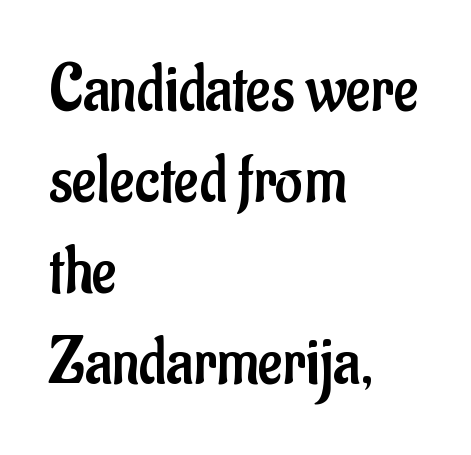
Q: Is the text bold? A: No.
Q: Is the text italic (slanted)? A: No, it is upright.
Q: Is the typeface a serif or a sans-serif typeface? A: Sans-serif.
Q: Is the text underlined? A: No.
Q: How is the paragraph aligned? A: Left-aligned.
Q: Is the spacing between letters normal or unusually wide? A: Normal.
Q: Is the spacing between lines tight, normal or loose? A: Normal.
Q: Width (condensed, normal, or wide)? A: Condensed.
Q: Stroke contrast? A: Low.
Q: x-height? A: Small.
Q: Monospaced? A: No.
